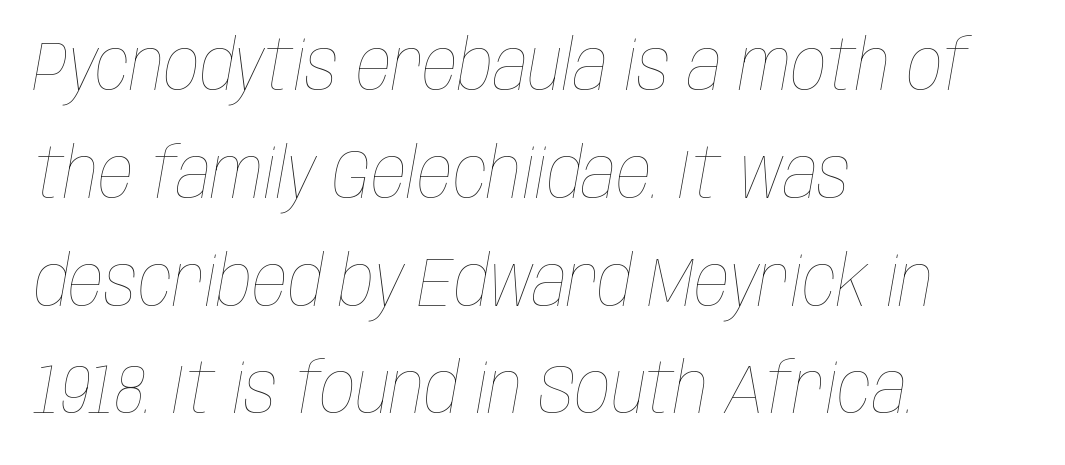
Q: Is the text bold? A: No.
Q: Is the text italic (slanted)? A: Yes, it leans right by about 10 degrees.
Q: Is the text underlined? A: No.
Q: How is the paragraph aligned? A: Left-aligned.
Q: Is the spacing between letters normal or unusually wide? A: Normal.
Q: Is the spacing between lines tight, normal or loose? A: Normal.
Q: Width (condensed, normal, or wide)? A: Condensed.
Q: Stroke contrast? A: Low.
Q: x-height? A: Large.
Q: Monospaced? A: No.
